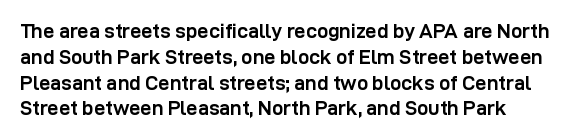
The designer left line spacing at the default. Students, note that the glyphs here touch the page at normal intervals. Just letters on the line, the space beneath them empty. Unlike italic type, these characters show no tilt at all.
